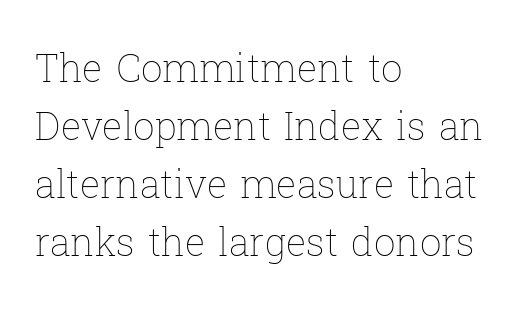
Interline gaps are of average width in this sample. Every row of glyphs begins at an identical x-position on the left. The characters are drawn with everyday or finer stroke widths. This is roman type, the default non-slanted kind. The rendering keeps characters at their native spacing. Check under the words: just untouched page.
